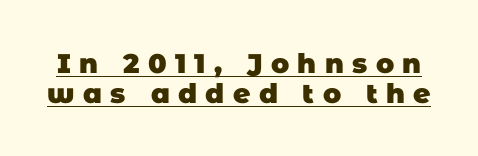
{"bold": "yes", "underline": "yes", "line_spacing": "tight", "line_spacing_ratio": 1.11, "letter_spacing": "wide", "letter_spacing_em": 0.31, "glyph_px": 27}
